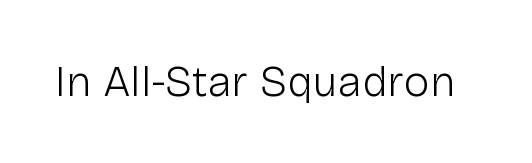
The passage shown is typed in a proportional face where columns would drift. In terms of letterform style, serifs are entirely absent. Decoration check: the copy has no underline. This is not heavy type; no bold has been used.
